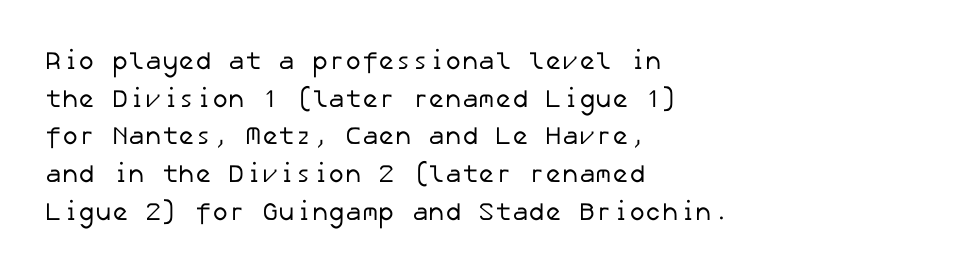
The image shows 25 px text type; set left-aligned, normal line spacing (1.51x), normal letter spacing, not underlined.
